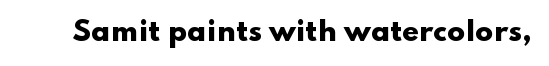
Q: Is the text bold? A: Yes.
Q: Is the text italic (slanted)? A: No, it is upright.
Q: Is the text underlined? A: No.
Q: Is the spacing between letters normal or unusually wide? A: Normal.
